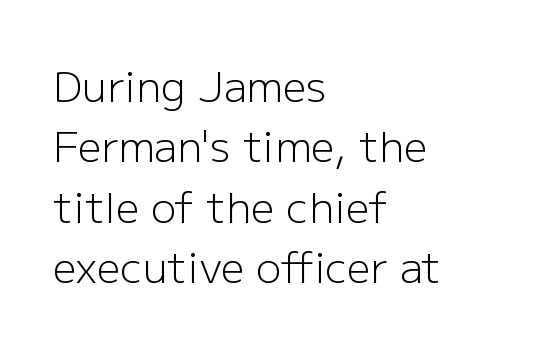
The image shows 42 px light sans-serif type, upright; set left-aligned, normal line spacing (1.44x), normal letter spacing, not underlined; low stroke contrast and a medium x-height.
